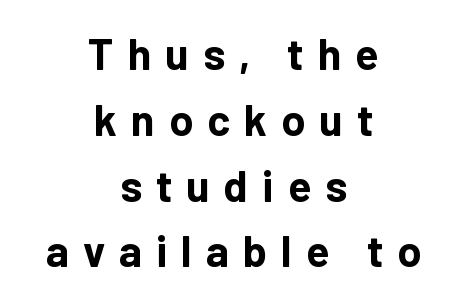
{"serif": "no", "italic": "no", "bold": "yes", "weight": "bold", "width": "normal", "stroke_contrast": "low", "x_height": "medium", "monospaced": "no", "underline": "no", "align": "center", "line_spacing": "normal", "line_spacing_ratio": 1.53, "letter_spacing": "wide", "letter_spacing_em": 0.33, "glyph_px": 43}
